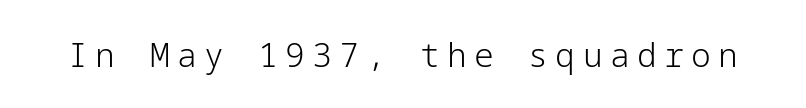
{"serif": "no", "italic": "no", "bold": "no", "weight": "light", "width": "normal", "stroke_contrast": "low", "x_height": "medium", "underline": "no", "letter_spacing": "wide", "letter_spacing_em": 0.22, "glyph_px": 33}
